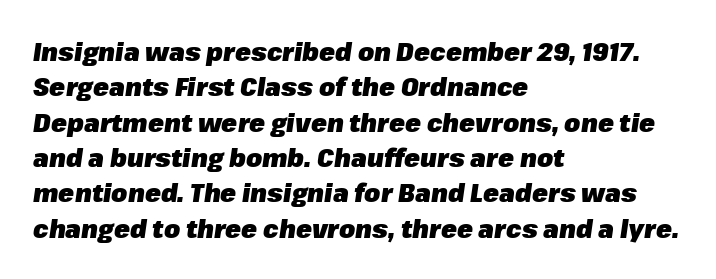
Honestly, the letter spacing is just normal — you wouldn't notice it. Line beginnings align vertically; line endings do not. In terms of posture, this sample is oblique. Typesetter's note: full bold, strokes at maximum text heaviness.
